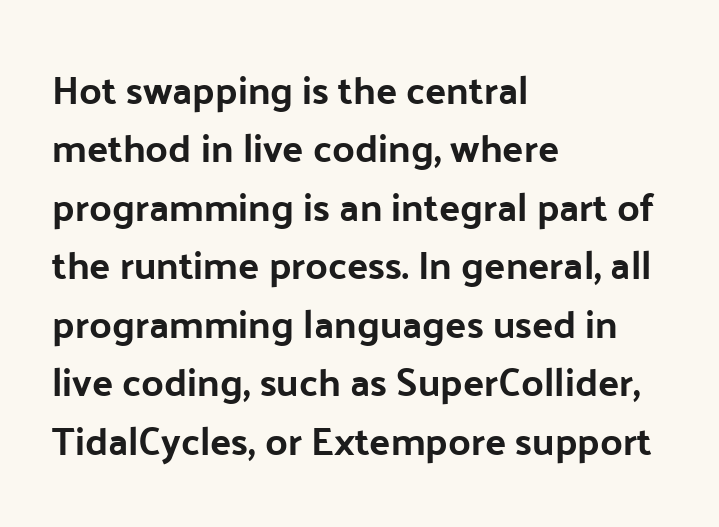
The image shows 39 px bold sans-serif type, upright; set left-aligned, normal line spacing (1.5x), normal letter spacing, not underlined; low stroke contrast and a medium x-height.
